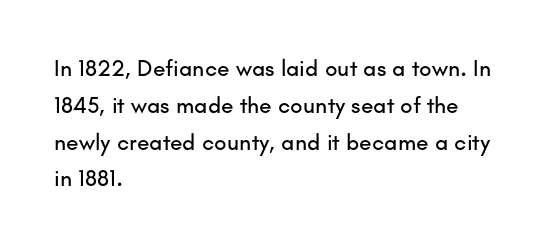
The image shows 23 px text type, upright; set left-aligned, normal line spacing (1.6x), normal letter spacing, not underlined.
